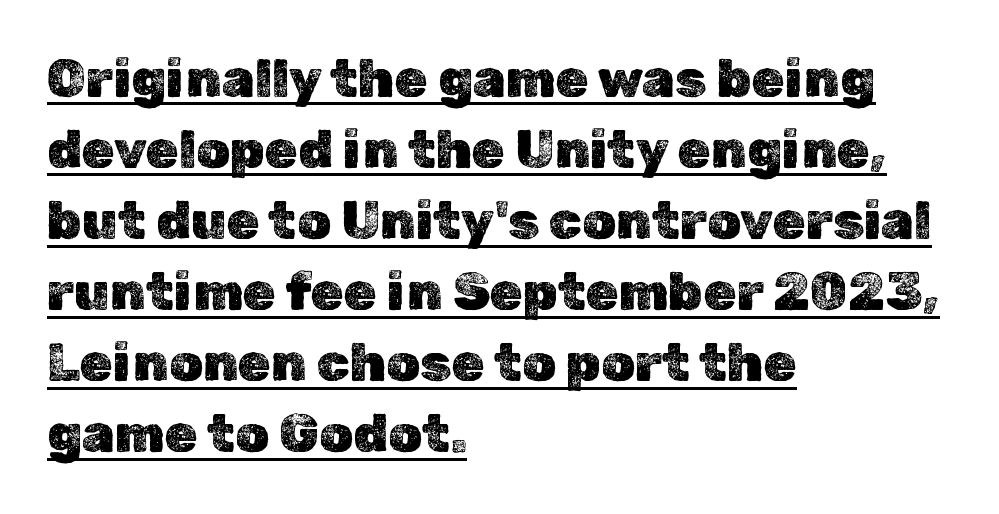
{"italic": "no", "width": "normal", "x_height": "medium", "monospaced": "no", "underline": "yes", "align": "left", "line_spacing": "normal", "line_spacing_ratio": 1.34, "letter_spacing": "normal", "letter_spacing_em": 0.0, "glyph_px": 53}
